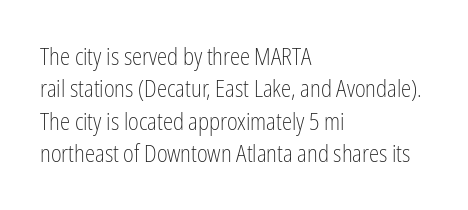
{"italic": "no", "bold": "no", "underline": "no", "align": "left", "line_spacing": "normal", "line_spacing_ratio": 1.41, "letter_spacing": "normal", "letter_spacing_em": 0.0, "glyph_px": 23}
